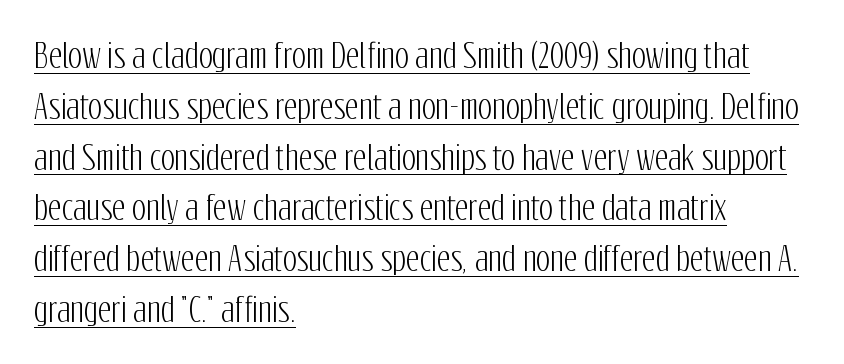
The image shows 33 px condensed sans-serif type, upright; set left-aligned, normal line spacing (1.54x), normal letter spacing, underlined; low stroke contrast and a medium x-height.
